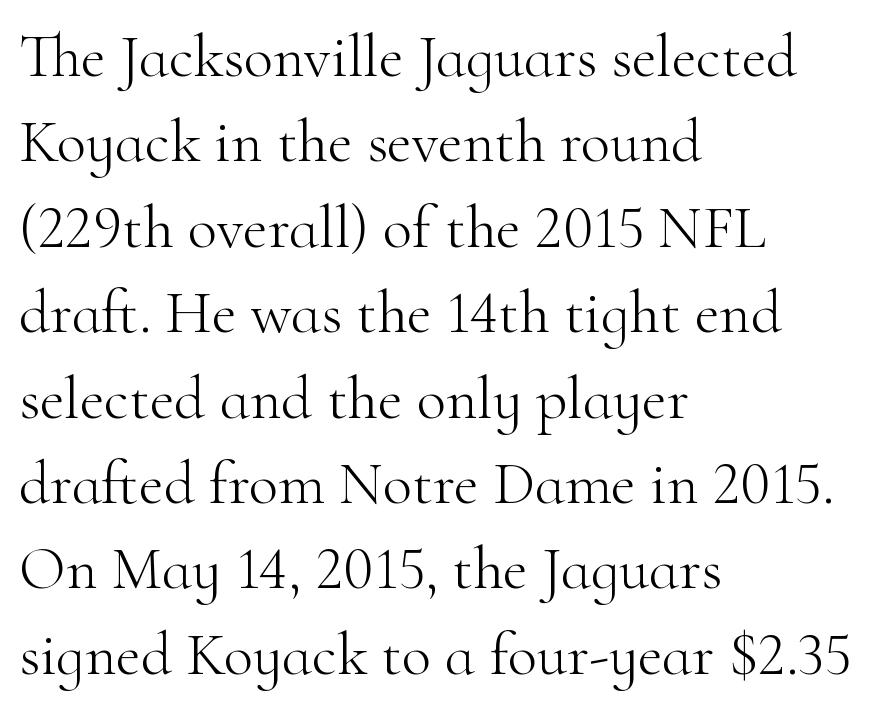
{"serif": "yes", "italic": "no", "bold": "no", "weight": "light", "width": "normal", "stroke_contrast": "high", "x_height": "small", "monospaced": "no", "underline": "no", "align": "left", "line_spacing": "normal", "line_spacing_ratio": 1.4, "letter_spacing": "normal", "letter_spacing_em": 0.0, "glyph_px": 61}
